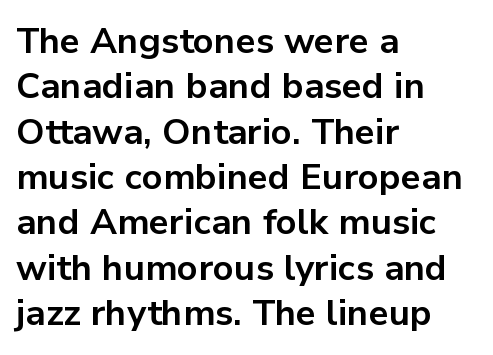
{"serif": "no", "italic": "no", "bold": "yes", "weight": "bold", "width": "normal", "stroke_contrast": "low", "x_height": "medium", "monospaced": "no", "underline": "no", "align": "left", "line_spacing": "normal", "line_spacing_ratio": 1.26, "letter_spacing": "normal", "letter_spacing_em": 0.0, "glyph_px": 36}
